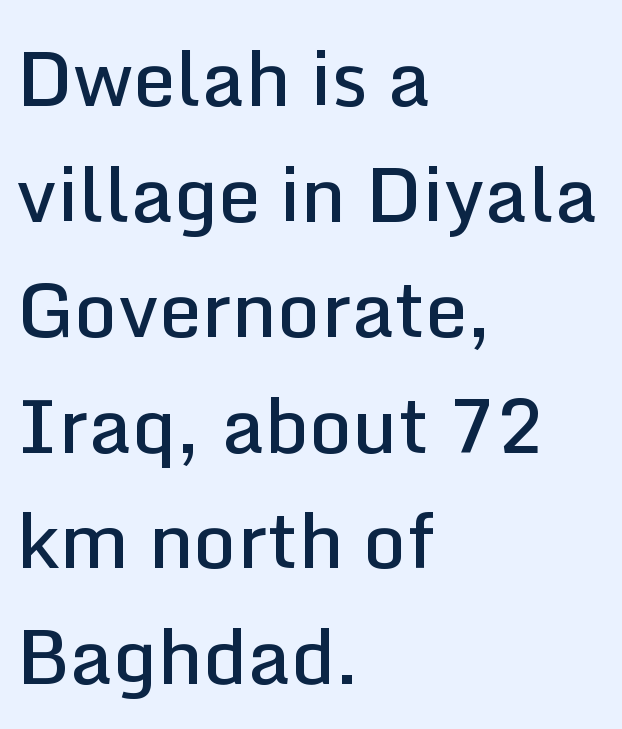
{"serif": "no", "italic": "no", "bold": "semi", "weight": "semibold", "width": "normal", "stroke_contrast": "low", "x_height": "medium", "monospaced": "no", "underline": "no", "align": "left", "line_spacing": "normal", "line_spacing_ratio": 1.52, "letter_spacing": "normal", "letter_spacing_em": 0.0, "glyph_px": 76}
